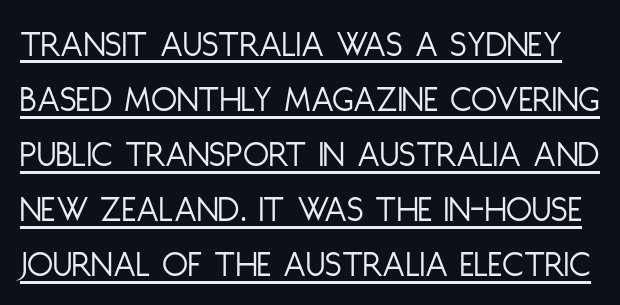
The image shows 38 px light, condensed sans-serif type, upright; set normal line spacing (1.45x), normal letter spacing, underlined; low stroke contrast and a large x-height.
